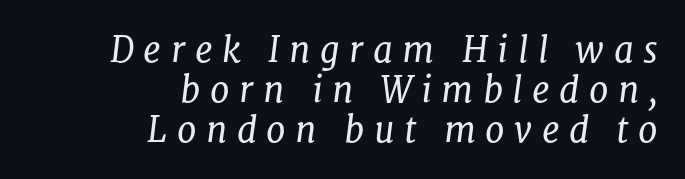
The image shows 35 px regular-weight serif type, italic (leaning right); set right-aligned, tight line spacing (1.14x), unusually wide letter spacing (+0.27 em), not underlined; low stroke contrast and a medium x-height.
